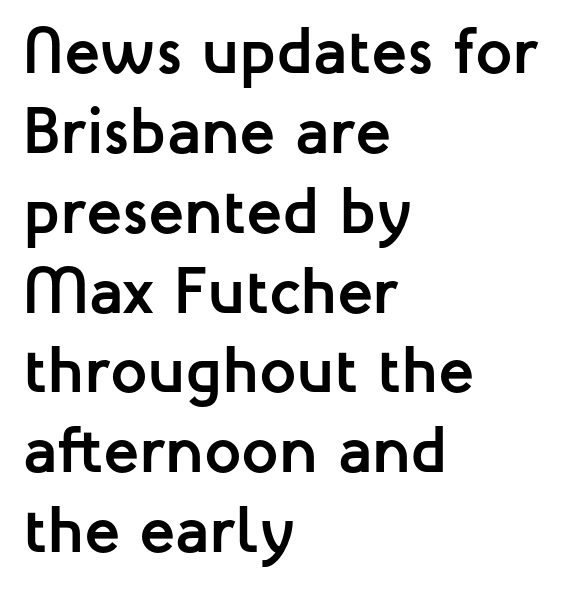
The image shows 66 px semibold sans-serif type, upright; set left-aligned, line spacing 1.21x, normal letter spacing, not underlined; low stroke contrast and a medium x-height.
